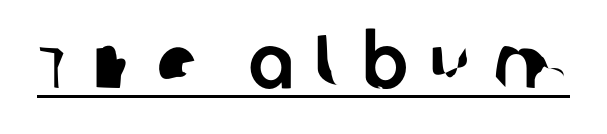
The image shows 75 px sans-serif type; set unusually wide letter spacing (+0.29 em), underlined; low stroke contrast and a large x-height.
